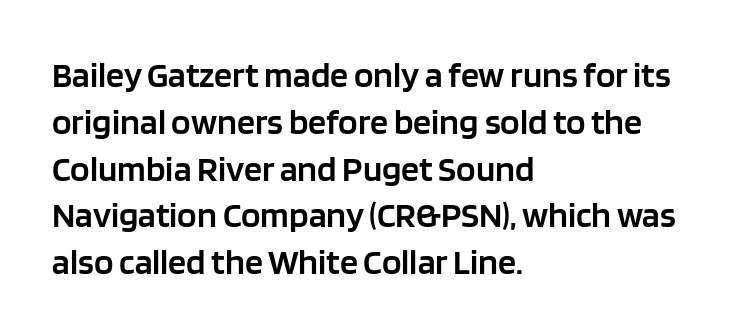
Q: Is the text bold? A: Semi-bold.
Q: Is the text italic (slanted)? A: No, it is upright.
Q: Is the typeface a serif or a sans-serif typeface? A: Sans-serif.
Q: Is the text underlined? A: No.
Q: How is the paragraph aligned? A: Left-aligned.
Q: Is the spacing between letters normal or unusually wide? A: Normal.
Q: Is the spacing between lines tight, normal or loose? A: Normal.
Q: Width (condensed, normal, or wide)? A: Normal.
Q: Stroke contrast? A: Low.
Q: x-height? A: Large.
Q: Monospaced? A: No.
